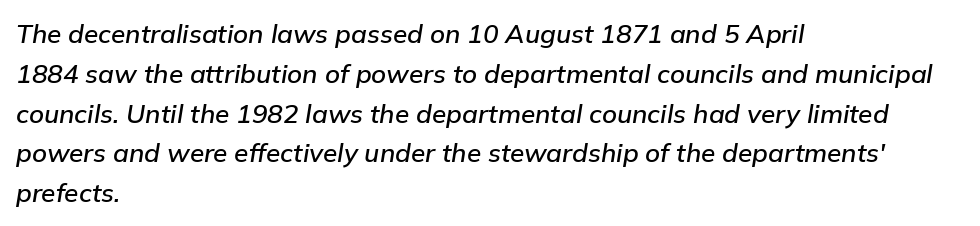
Q: Is the text italic (slanted)? A: Yes, it leans right by about 9 degrees.
Q: Is the text underlined? A: No.
Q: How is the paragraph aligned? A: Left-aligned.
Q: Is the spacing between letters normal or unusually wide? A: Normal.
Q: Is the spacing between lines tight, normal or loose? A: Normal.
